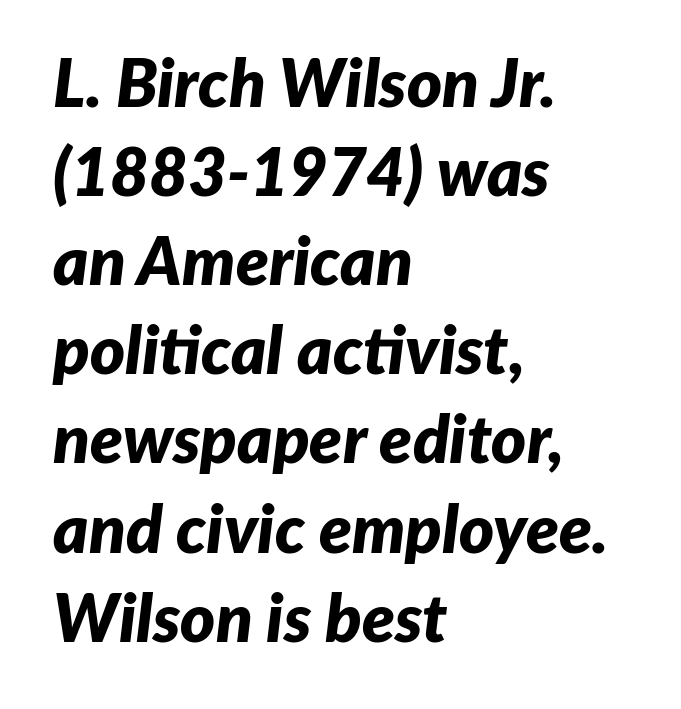
{"italic": "yes", "lean": "right", "slant_degrees": 7, "bold": "yes", "weight": "bold", "width": "normal", "stroke_contrast": "low", "x_height": "medium", "monospaced": "no", "underline": "no", "align": "left", "line_spacing": "normal", "line_spacing_ratio": 1.33, "letter_spacing": "normal", "letter_spacing_em": 0.0, "glyph_px": 67}
